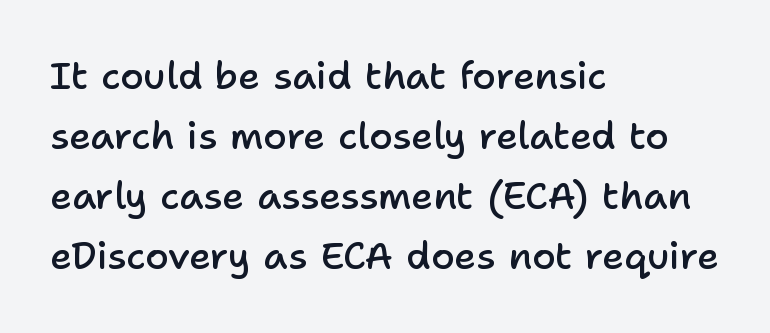
The type sits square on the baseline with zero lean. No word sits above an underline. To sum up the face: it is a sans, with no serifs. Stems and bowls a touch heavier than normal — semibold. Looks like regular typesetting: each glyph gets only the width it needs. The line-height multiplier appears to be the usual default.
